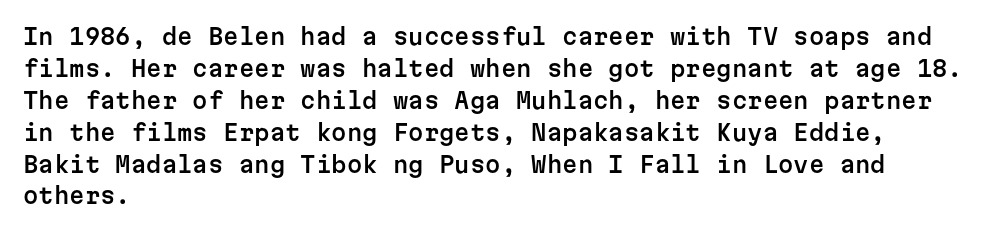
Left-aligned paragraph, ragged on the right. Rendered with straight, roman letterforms. Successive baselines arrive at the customary interval. Descenders are the only things crossing below the line. Is the letter spacing exaggerated? No — it looks like the ordinary default.
